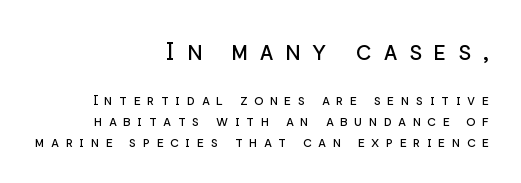
The axis of the letterforms is exactly vertical. Descender tails drop into unmarked territory. This rendering uses right alignment, leaving the left contour irregular. No chunkiness to these letters — they're not bold. Observe the wide spacing: letters keep a clear distance from each other. Which chunk is bigger? The first one — the top block dwarfs the bottom.
